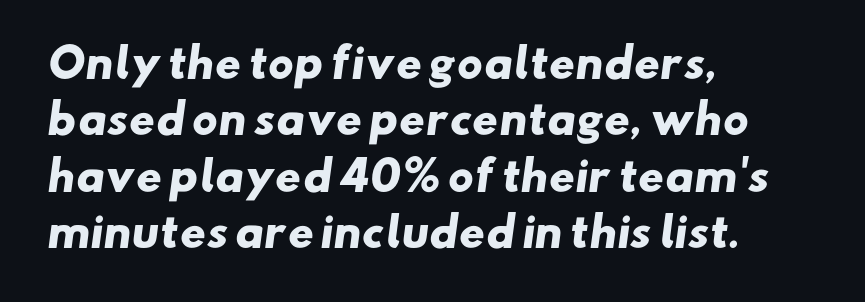
Q: Is the text bold? A: Yes.
Q: Is the typeface a serif or a sans-serif typeface? A: Sans-serif.
Q: Is the text underlined? A: No.
Q: How is the paragraph aligned? A: Left-aligned.
Q: Is the spacing between letters normal or unusually wide? A: Normal.
Q: Is the spacing between lines tight, normal or loose? A: Normal.
Q: Width (condensed, normal, or wide)? A: Wide.
Q: Stroke contrast? A: Low.
Q: x-height? A: Small.
Q: Monospaced? A: No.
